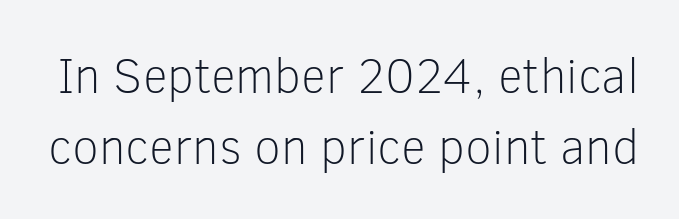
The image shows 49 px light sans-serif type, upright; set normal line spacing (1.45x), normal letter spacing, not underlined; low stroke contrast and a medium x-height.
